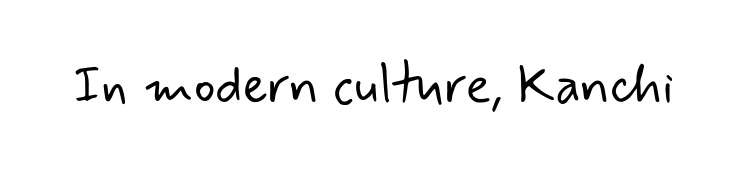
Ink coverage per letter is moderate at most. Serif or sans? Sans — the stroke terminals are bare. Compared with typical body copy, the letter spacing here is the same. Words float on clear page, feet unadorned. Do the characters align in a grid? No, the font is proportional.
